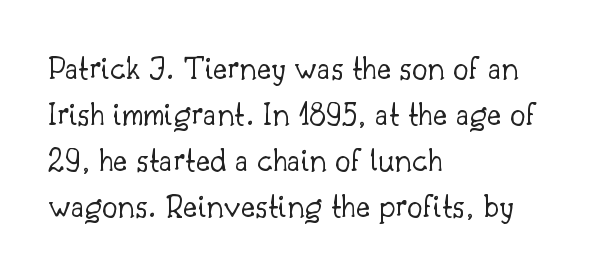
The image shows 34 px light type, upright; set left-aligned, normal line spacing (1.35x), normal letter spacing, not underlined; low stroke contrast and a small x-height.
